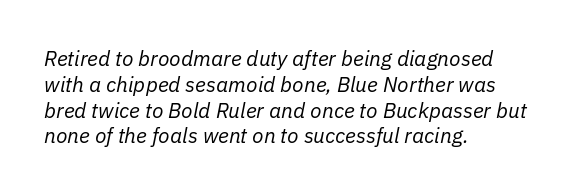
{"italic": "yes", "lean": "right", "slant_degrees": 11, "bold": "no", "underline": "no", "align": "left", "line_spacing_ratio": 1.23, "letter_spacing": "normal", "letter_spacing_em": 0.0, "glyph_px": 21}
